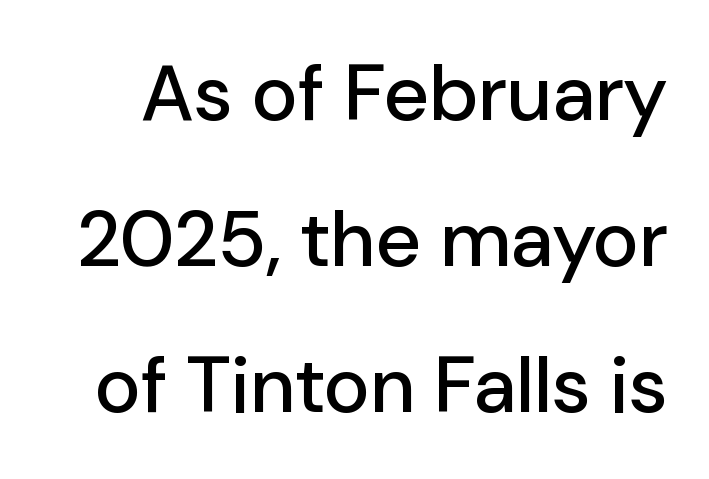
{"serif": "no", "italic": "no", "width": "normal", "stroke_contrast": "low", "x_height": "medium", "monospaced": "no", "underline": "no", "line_spacing_ratio": 1.85, "letter_spacing": "normal", "letter_spacing_em": 0.0, "glyph_px": 79}
